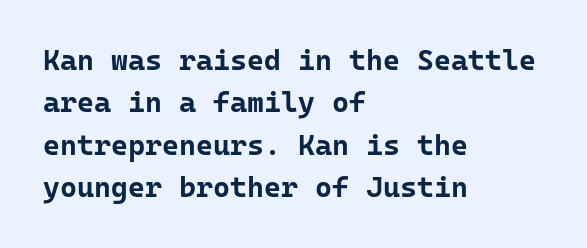
{"serif": "no", "italic": "no", "bold": "yes", "weight": "bold", "width": "normal", "stroke_contrast": "low", "x_height": "medium", "monospaced": "yes", "underline": "no", "align": "left", "line_spacing": "normal", "line_spacing_ratio": 1.46, "letter_spacing": "normal", "letter_spacing_em": 0.0, "glyph_px": 29}
